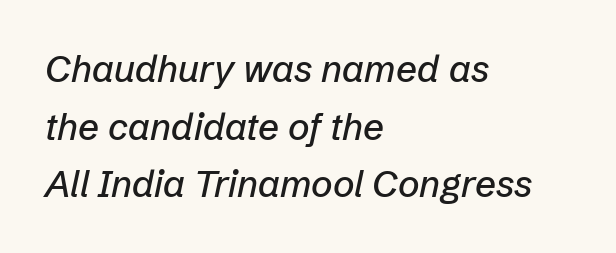
Q: Is the text italic (slanted)? A: Yes, it leans right by about 12 degrees.
Q: Is the text underlined? A: No.
Q: How is the paragraph aligned? A: Left-aligned.
Q: Is the spacing between letters normal or unusually wide? A: Normal.
Q: Is the spacing between lines tight, normal or loose? A: Normal.
Q: Width (condensed, normal, or wide)? A: Normal.
Q: Stroke contrast? A: Low.
Q: x-height? A: Medium.
Q: Monospaced? A: No.
